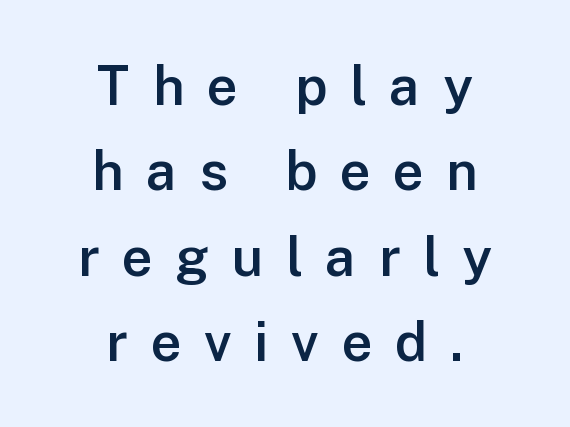
The type sits square on the baseline with zero lean. A clean baseline with only descenders dipping below it. Interline gaps are of average width in this sample. Compared with typical body copy, the letter spacing here is much looser.
